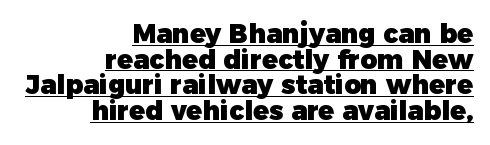
{"italic": "no", "bold": "yes", "underline": "yes", "align": "right", "line_spacing": "tight", "line_spacing_ratio": 0.99, "letter_spacing": "normal", "letter_spacing_em": 0.0, "glyph_px": 26}
